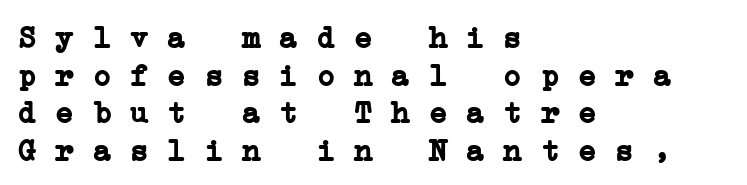
Q: Is the text bold? A: Yes.
Q: Is the typeface a serif or a sans-serif typeface? A: Serif.
Q: Is the text underlined? A: No.
Q: How is the paragraph aligned? A: Left-aligned.
Q: Is the spacing between letters normal or unusually wide? A: Normal.
Q: Width (condensed, normal, or wide)? A: Wide.
Q: Stroke contrast? A: Low.
Q: x-height? A: Medium.
Q: Monospaced? A: Yes.
